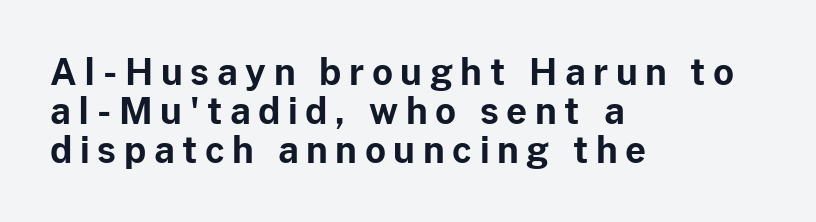
{"serif": "no", "italic": "no", "bold": "yes", "weight": "bold", "width": "normal", "stroke_contrast": "low", "x_height": "medium", "monospaced": "no", "underline": "no", "align": "left", "line_spacing": "tight", "line_spacing_ratio": 1.08, "letter_spacing": "wide", "letter_spacing_em": 0.21, "glyph_px": 36}
